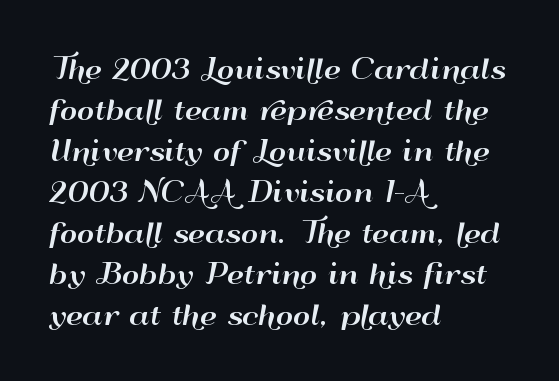
{"underline": "no", "align": "left", "line_spacing": "normal", "line_spacing_ratio": 1.52, "letter_spacing": "normal", "letter_spacing_em": 0.0, "glyph_px": 27}
